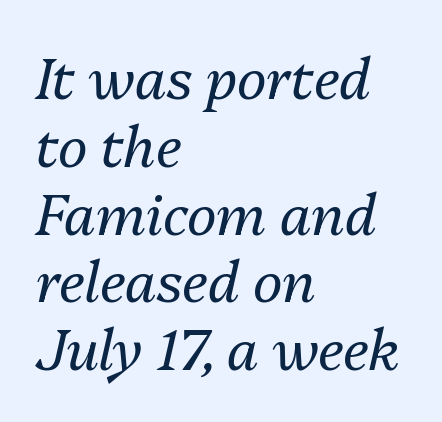
Q: Is the text bold? A: No.
Q: Is the text italic (slanted)? A: Yes, it leans right by about 13 degrees.
Q: Is the text underlined? A: No.
Q: How is the paragraph aligned? A: Left-aligned.
Q: Is the spacing between letters normal or unusually wide? A: Normal.
Q: Width (condensed, normal, or wide)? A: Normal.
Q: Stroke contrast? A: Medium.
Q: x-height? A: Medium.
Q: Monospaced? A: No.
